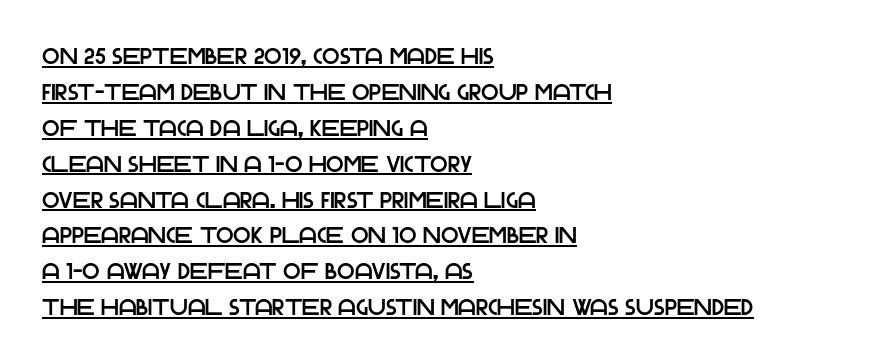
Quick note: not italic, upright. Like a heading marked for emphasis, these lines bear an underscore. Nothing unusual about the tracking: characters are spaced as the font intends. Notice how descenders clear the ascenders below comfortably — that's standard leading.
